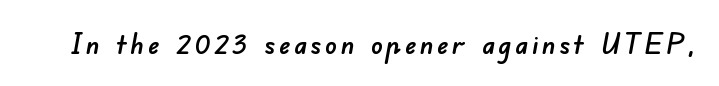
Q: Is the typeface a serif or a sans-serif typeface? A: Sans-serif.
Q: Is the text underlined? A: No.
Q: Width (condensed, normal, or wide)? A: Normal.
Q: Stroke contrast? A: Low.
Q: x-height? A: Small.
Q: Monospaced? A: No.
